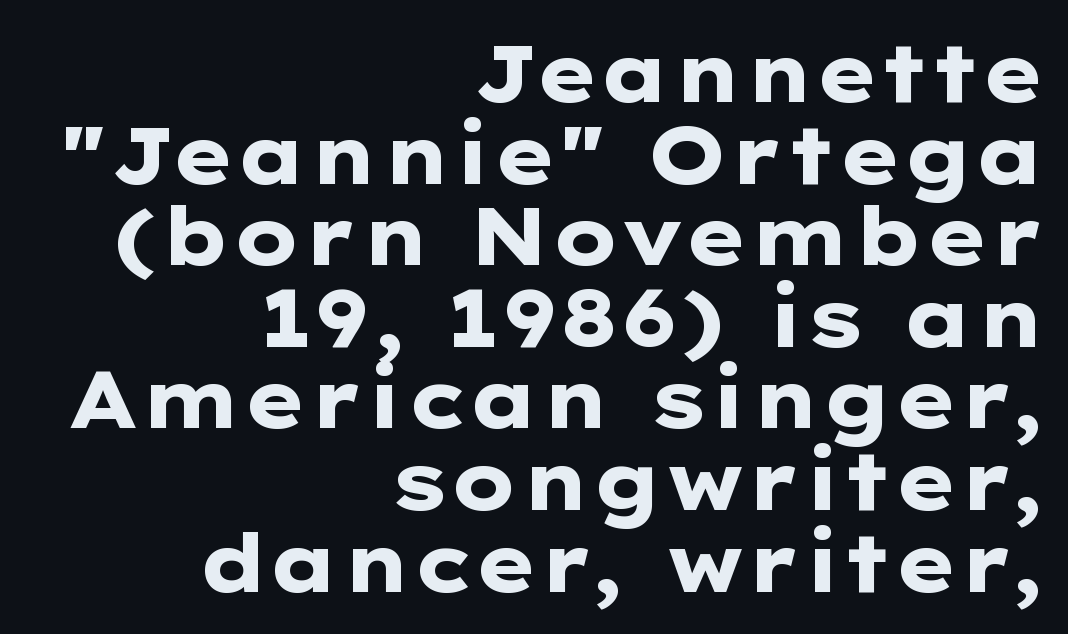
Q: Is the text bold? A: Yes.
Q: Is the text italic (slanted)? A: No, it is upright.
Q: Is the typeface a serif or a sans-serif typeface? A: Sans-serif.
Q: Is the text underlined? A: No.
Q: How is the paragraph aligned? A: Right-aligned.
Q: Is the spacing between letters normal or unusually wide? A: Normal.
Q: Is the spacing between lines tight, normal or loose? A: Tight.
Q: Width (condensed, normal, or wide)? A: Wide.
Q: Stroke contrast? A: Low.
Q: x-height? A: Medium.
Q: Monospaced? A: No.
